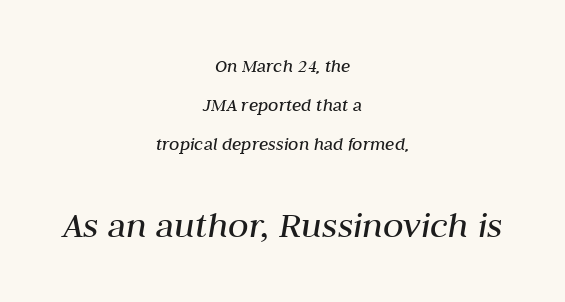
The image shows 38 px regular-weight type, italic (leaning right); set centered, loose line spacing (2.06x), normal letter spacing, not underlined; the second (bottom) block is 2.0x larger; medium stroke contrast and a medium x-height.
